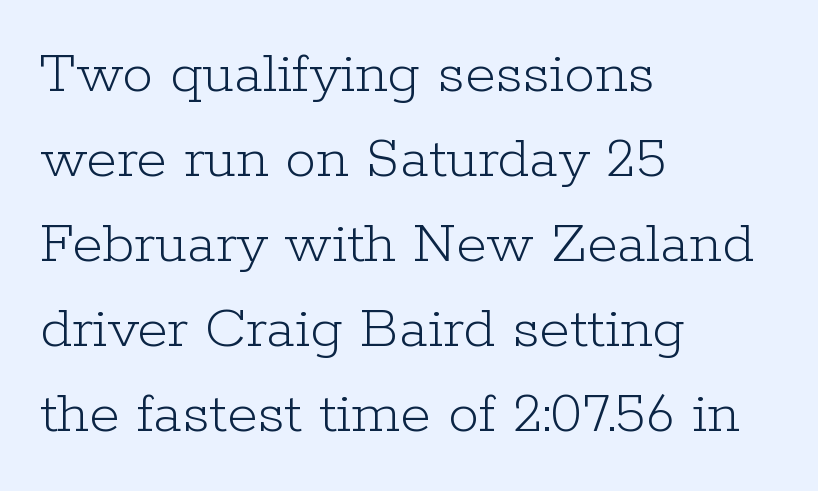
Q: Is the text bold? A: No.
Q: Is the text italic (slanted)? A: No, it is upright.
Q: Is the typeface a serif or a sans-serif typeface? A: Serif.
Q: Is the text underlined? A: No.
Q: How is the paragraph aligned? A: Left-aligned.
Q: Is the spacing between letters normal or unusually wide? A: Normal.
Q: Is the spacing between lines tight, normal or loose? A: Normal.
Q: Width (condensed, normal, or wide)? A: Normal.
Q: Stroke contrast? A: Low.
Q: x-height? A: Medium.
Q: Monospaced? A: No.
